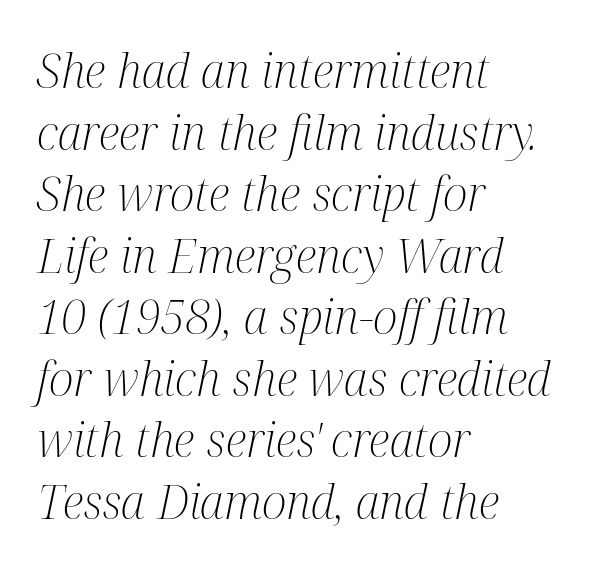
Q: Is the text bold? A: No.
Q: Is the text italic (slanted)? A: Yes, it leans right by about 12 degrees.
Q: Is the typeface a serif or a sans-serif typeface? A: Serif.
Q: Is the text underlined? A: No.
Q: How is the paragraph aligned? A: Left-aligned.
Q: Is the spacing between letters normal or unusually wide? A: Normal.
Q: Is the spacing between lines tight, normal or loose? A: Normal.
Q: Width (condensed, normal, or wide)? A: Condensed.
Q: Stroke contrast? A: Medium.
Q: x-height? A: Medium.
Q: Monospaced? A: No.
